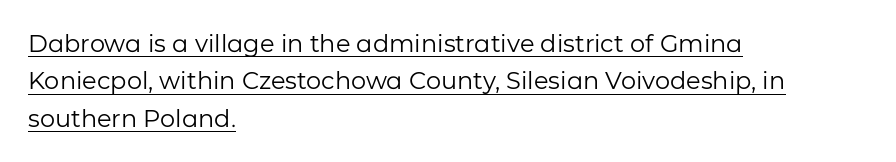
Q: Is the text bold? A: No.
Q: Is the text italic (slanted)? A: No, it is upright.
Q: Is the text underlined? A: Yes.
Q: How is the paragraph aligned? A: Left-aligned.
Q: Is the spacing between letters normal or unusually wide? A: Normal.
Q: Is the spacing between lines tight, normal or loose? A: Normal.
